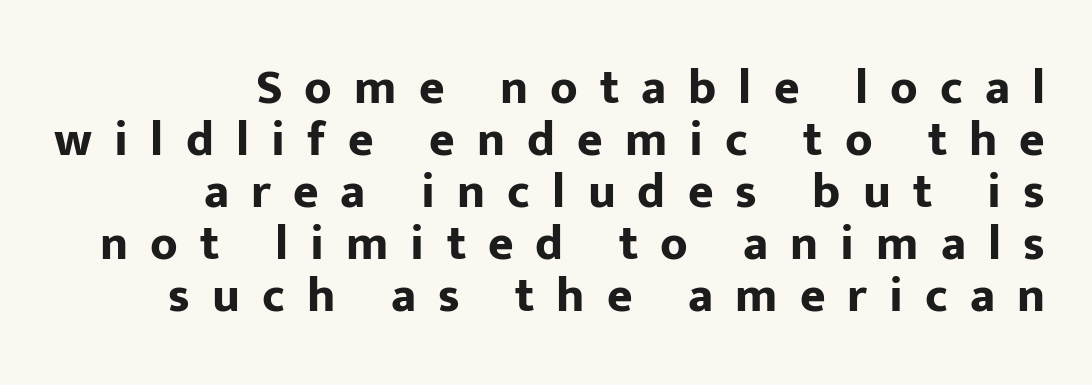
{"serif": "no", "italic": "no", "bold": "yes", "weight": "bold", "width": "normal", "stroke_contrast": "low", "x_height": "medium", "monospaced": "no", "underline": "no", "align": "right", "line_spacing": "tight", "line_spacing_ratio": 1.06, "letter_spacing": "wide", "letter_spacing_em": 0.45, "glyph_px": 49}
